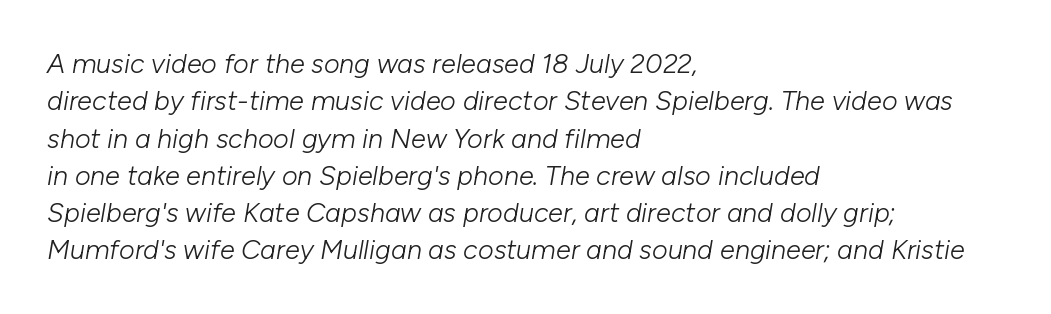
The rows are spaced the way most documents space them. Here the glyphs are tracked normally, forming tight word shapes. Each row of text sits above clean, open space. Line beginnings align vertically; line endings do not.
